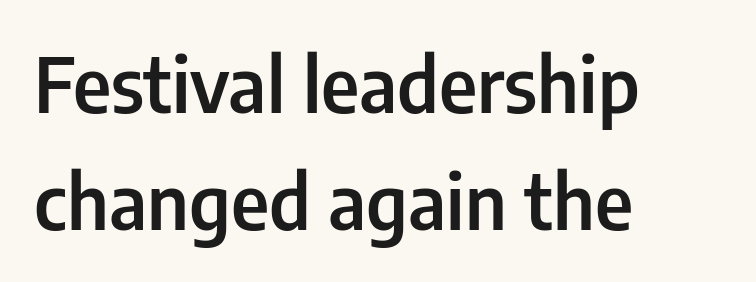
{"serif": "no", "italic": "no", "bold": "semi", "weight": "semibold", "width": "condensed", "stroke_contrast": "low", "x_height": "medium", "monospaced": "no", "underline": "no", "align": "left", "line_spacing": "normal", "line_spacing_ratio": 1.54, "letter_spacing": "normal", "letter_spacing_em": 0.0, "glyph_px": 76}
